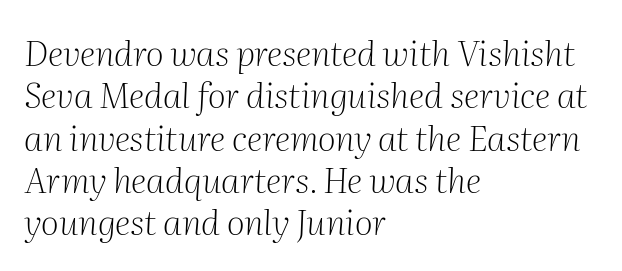
The image shows 35 px light serif type, italic (leaning right); set left-aligned, line spacing 1.21x, normal letter spacing, not underlined; medium stroke contrast and a medium x-height.
